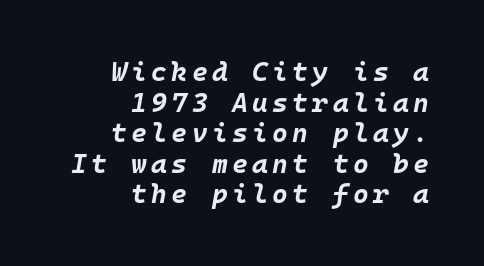
{"italic": "yes", "lean": "right", "slant_degrees": 10, "bold": "yes", "underline": "no", "align": "right", "line_spacing": "tight", "line_spacing_ratio": 1.13, "glyph_px": 27}
